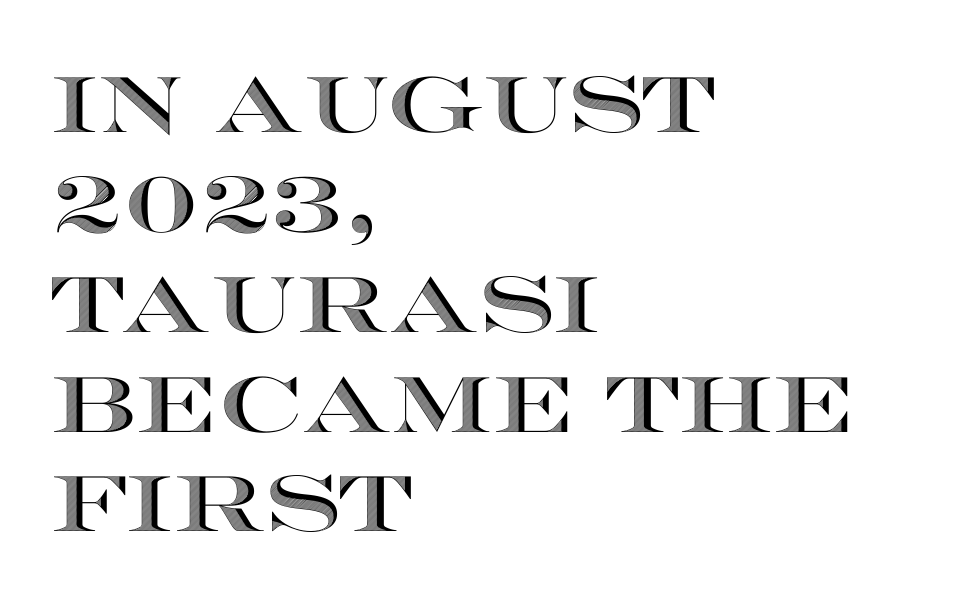
{"italic": "no", "width": "wide", "x_height": "large", "monospaced": "no", "underline": "no", "align": "left", "line_spacing": "normal", "line_spacing_ratio": 1.28, "letter_spacing": "normal", "letter_spacing_em": 0.0, "glyph_px": 78}
